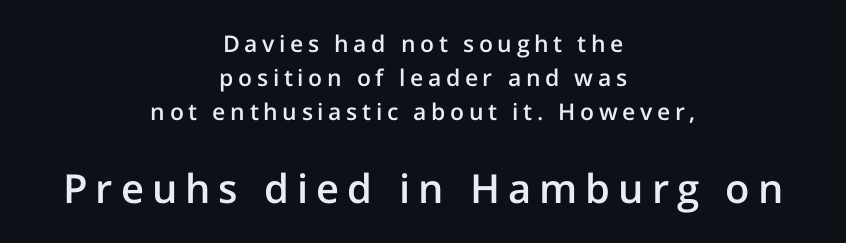
{"serif": "no", "italic": "no", "bold": "semi", "weight": "semibold", "width": "normal", "stroke_contrast": "low", "x_height": "medium", "monospaced": "no", "underline": "no", "align": "center", "line_spacing": "normal", "line_spacing_ratio": 1.47, "letter_spacing": "wide", "letter_spacing_em": 0.2, "larger_block": "second", "size_ratio": 1.74, "glyph_px": 40}
